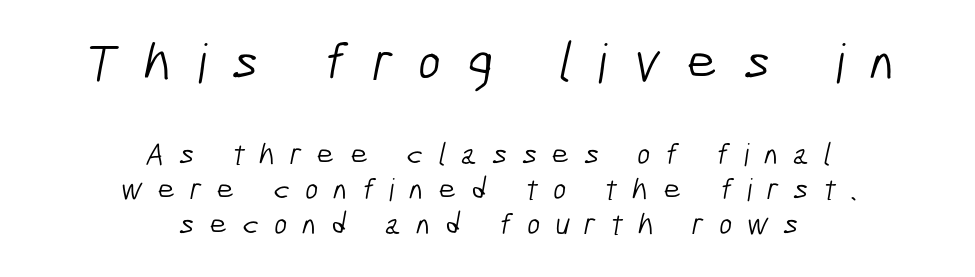
Substantial extra tracking has been applied to these lines. Top chunk: large. Bottom chunk: small. Is this a fixed-width face? No — the glyphs have proportional, varying widths. No feet cap the strokes, marking this as sans-serif type.
